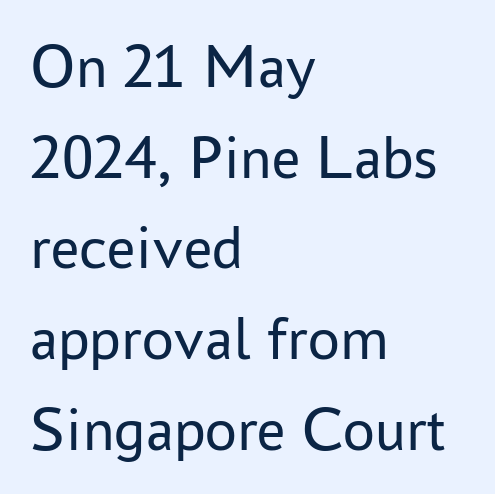
{"serif": "no", "italic": "no", "bold": "no", "weight": "regular", "width": "normal", "stroke_contrast": "low", "x_height": "medium", "monospaced": "no", "underline": "no", "align": "left", "line_spacing": "normal", "line_spacing_ratio": 1.44, "letter_spacing": "normal", "letter_spacing_em": 0.0, "glyph_px": 63}
